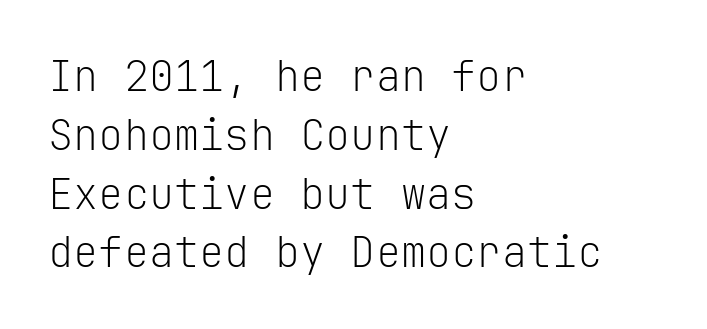
{"serif": "no", "italic": "no", "bold": "no", "weight": "light", "width": "normal", "stroke_contrast": "low", "x_height": "medium", "monospaced": "yes", "underline": "no", "align": "left", "line_spacing": "normal", "line_spacing_ratio": 1.4, "letter_spacing": "normal", "letter_spacing_em": 0.0, "glyph_px": 42}
